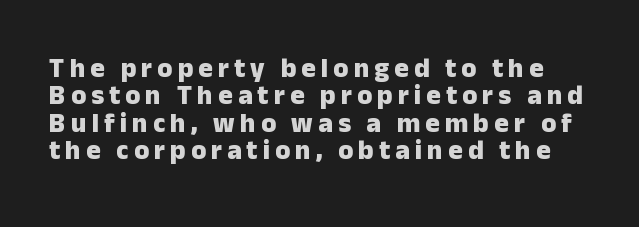
The image shows 27 px bold type, upright; set tight line spacing (1.01x), not underlined.
